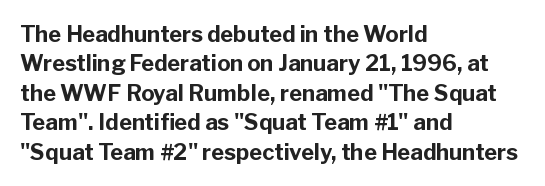
{"italic": "no", "bold": "yes", "underline": "no", "align": "left", "line_spacing": "normal", "line_spacing_ratio": 1.34, "letter_spacing": "normal", "letter_spacing_em": 0.0, "glyph_px": 22}
